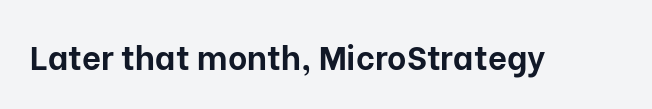
Q: Is the text bold? A: Yes.
Q: Is the text italic (slanted)? A: No, it is upright.
Q: Is the typeface a serif or a sans-serif typeface? A: Sans-serif.
Q: Is the text underlined? A: No.
Q: Is the spacing between letters normal or unusually wide? A: Normal.
Q: Width (condensed, normal, or wide)? A: Normal.
Q: Stroke contrast? A: Low.
Q: x-height? A: Medium.
Q: Monospaced? A: No.
